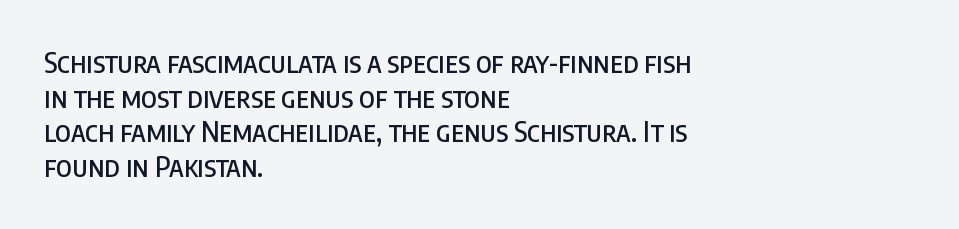
In CSS terms this would be text-align: left. A sans-serif font was chosen for this passage. Tracking here is standard; glyphs follow each other at the usual distance. You could not count columns in this text — the font is proportionally spaced. A roman cut, with each character standing at attention. Nobody drew a line under any word here.
